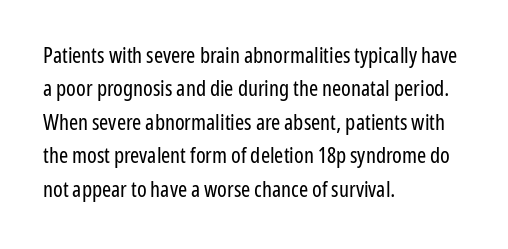
Q: Is the text bold? A: No.
Q: Is the text italic (slanted)? A: No, it is upright.
Q: Is the text underlined? A: No.
Q: How is the paragraph aligned? A: Left-aligned.
Q: Is the spacing between letters normal or unusually wide? A: Normal.
Q: Is the spacing between lines tight, normal or loose? A: Normal.
